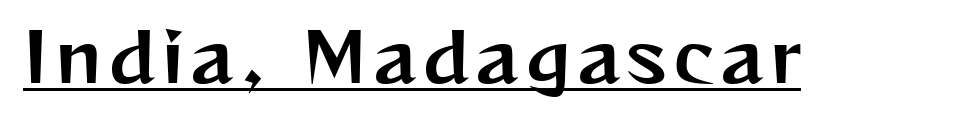
Think of a printed novel: that variable character pitch is what you see here. Letterform terminals end flat and unadorned throughout the passage. A roman cut, with each character standing at attention. What decoration does the sample have? An underline.
